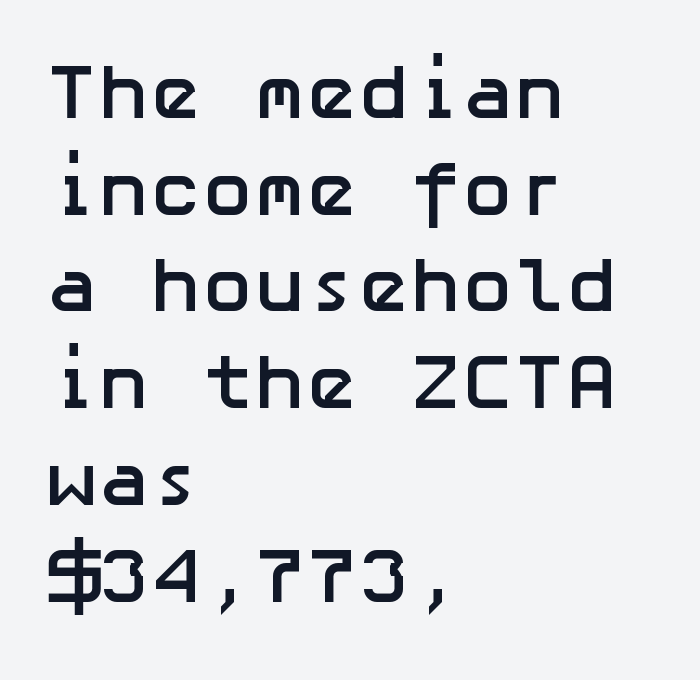
Q: Is the text bold? A: Yes.
Q: Is the text italic (slanted)? A: No, it is upright.
Q: Is the typeface a serif or a sans-serif typeface? A: Sans-serif.
Q: Is the text underlined? A: No.
Q: How is the paragraph aligned? A: Left-aligned.
Q: Is the spacing between letters normal or unusually wide? A: Normal.
Q: Width (condensed, normal, or wide)? A: Normal.
Q: Stroke contrast? A: Low.
Q: x-height? A: Medium.
